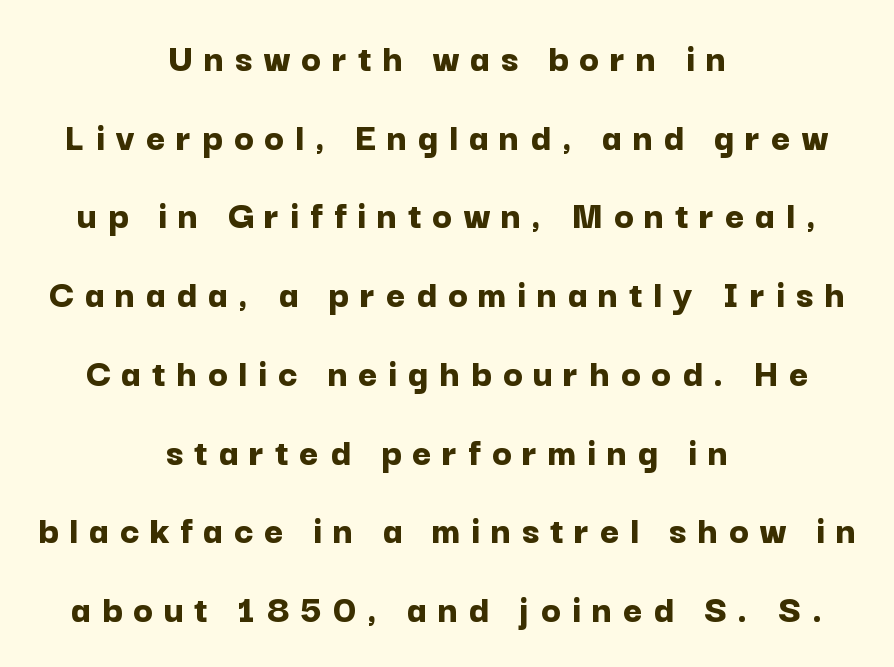
The image shows 41 px bold sans-serif type, upright; set centered, loose line spacing (1.92x), unusually wide letter spacing (+0.26 em), not underlined; low stroke contrast and a medium x-height.
